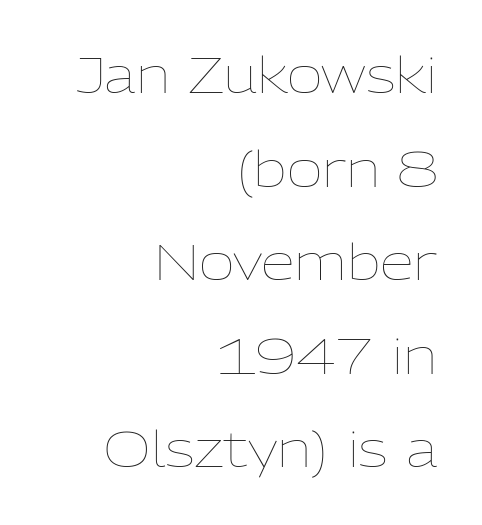
Inter-character spacing is left at the font's built-in metrics. Proportional: the letters do not fall into vertical columns. Weight class: somewhere from thin through regular. If you drew a ruler down the right edge, every line would touch it. Vertically, the passage feels expansive, rows floating well apart. Unmarked baselines from the first word to the last.
